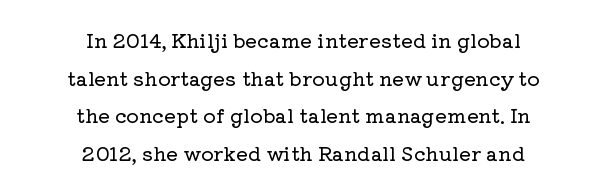
The image shows 20 px text type, upright; set centered, line spacing 1.88x, normal letter spacing, not underlined.
